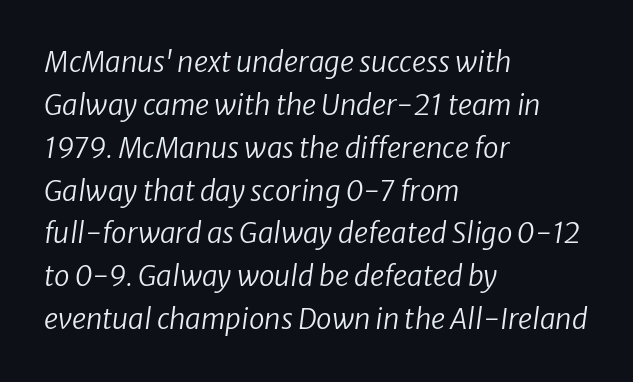
The image shows 28 px regular-weight type, italic (leaning right); set left-aligned, normal line spacing (1.53x), normal letter spacing, not underlined; low stroke contrast and a medium x-height.
